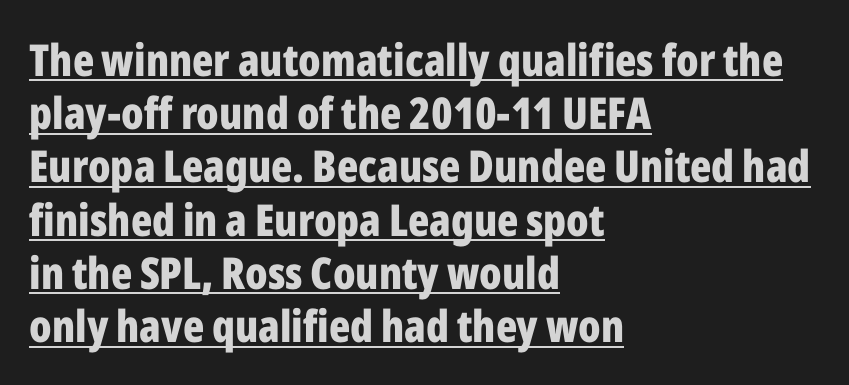
{"serif": "no", "italic": "no", "bold": "yes", "weight": "bold", "width": "condensed", "stroke_contrast": "low", "x_height": "medium", "monospaced": "no", "underline": "yes", "align": "left", "line_spacing_ratio": 1.21, "letter_spacing": "normal", "letter_spacing_em": 0.0, "glyph_px": 44}
